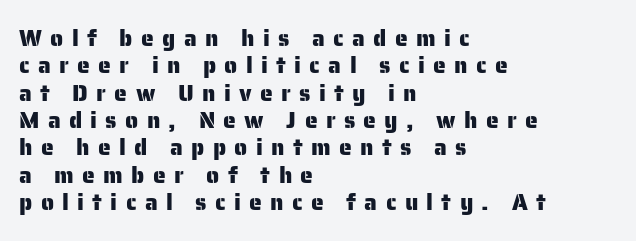
Q: Is the text italic (slanted)? A: No, it is upright.
Q: Is the text underlined? A: No.
Q: How is the paragraph aligned? A: Left-aligned.
Q: Is the spacing between letters normal or unusually wide? A: Unusually wide.
